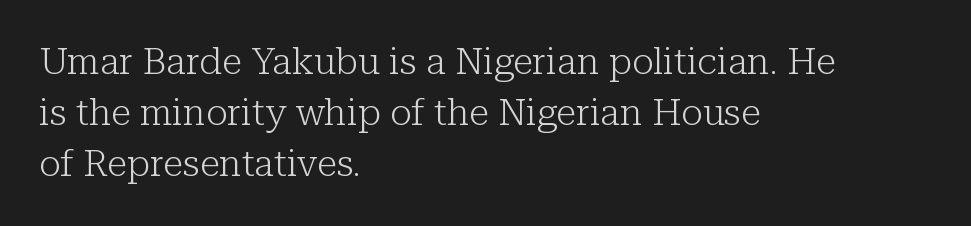
{"serif": "yes", "italic": "no", "bold": "no", "weight": "light", "width": "normal", "stroke_contrast": "low", "x_height": "medium", "monospaced": "no", "underline": "no", "align": "left", "line_spacing": "normal", "line_spacing_ratio": 1.38, "letter_spacing": "normal", "letter_spacing_em": 0.0, "glyph_px": 37}
